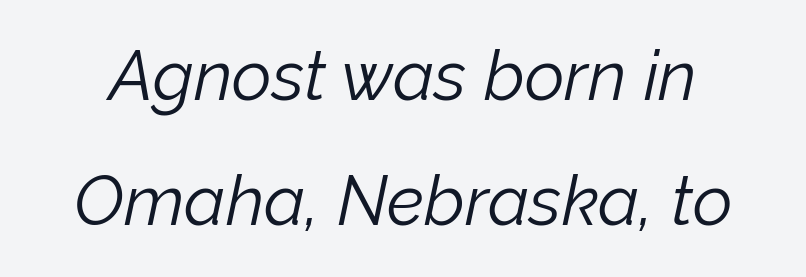
Q: Is the text bold? A: No.
Q: Is the text italic (slanted)? A: Yes, it leans right by about 12 degrees.
Q: Is the text underlined? A: No.
Q: Is the spacing between letters normal or unusually wide? A: Normal.
Q: Width (condensed, normal, or wide)? A: Normal.
Q: Stroke contrast? A: Low.
Q: x-height? A: Medium.
Q: Monospaced? A: No.
